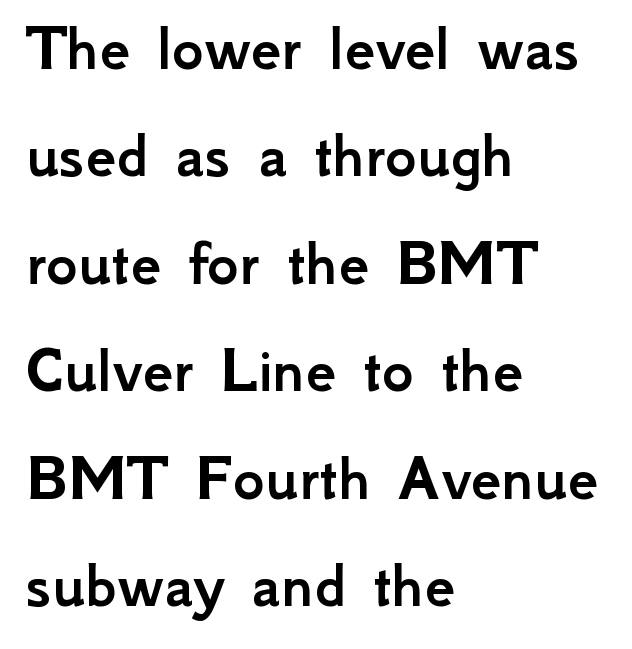
The image shows 68 px sans-serif type, upright; set left-aligned, normal line spacing (1.58x), normal letter spacing, not underlined; low stroke contrast and a small x-height.
